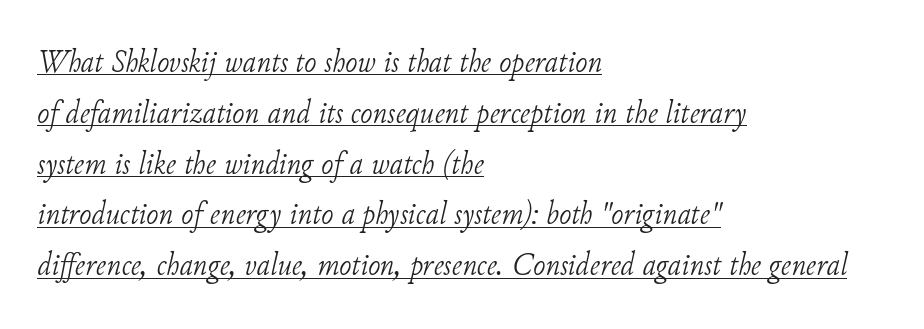
The image shows 33 px light serif type, italic (leaning right); set left-aligned, normal line spacing (1.54x), normal letter spacing, underlined; low stroke contrast and a small x-height.
